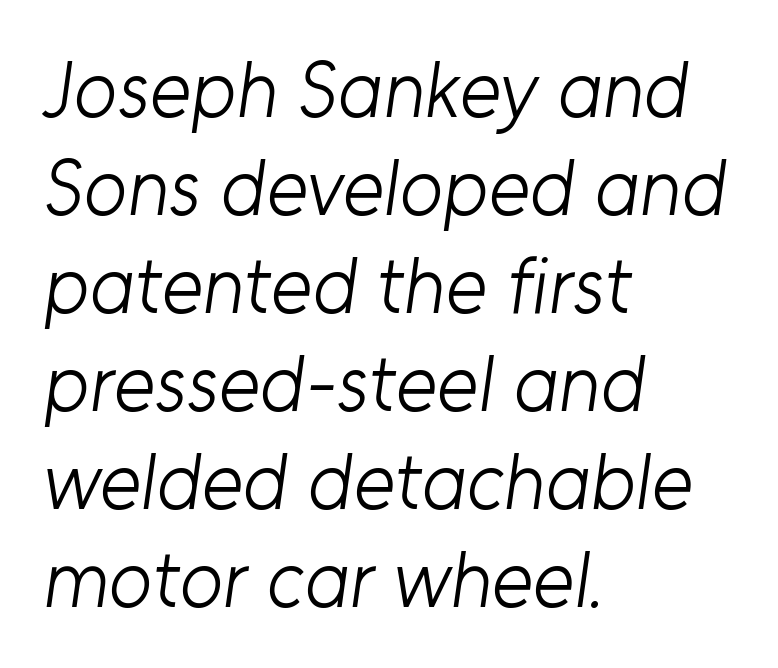
Nope, no serifs anywhere on these letters. The letters sit at their default tracking, neither squeezed nor spread. Each letter keeps its own natural width here, so spacing adapts to shape. This rendering uses left alignment, leaving the right contour irregular. Think standard paragraph weight, or any step lighter than that. Beneath every word, the page is bare.
